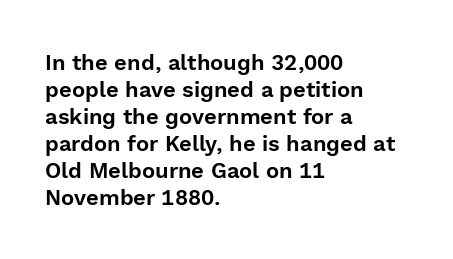
{"italic": "no", "underline": "no", "align": "left", "line_spacing_ratio": 1.23, "letter_spacing": "normal", "letter_spacing_em": 0.0, "glyph_px": 22}
